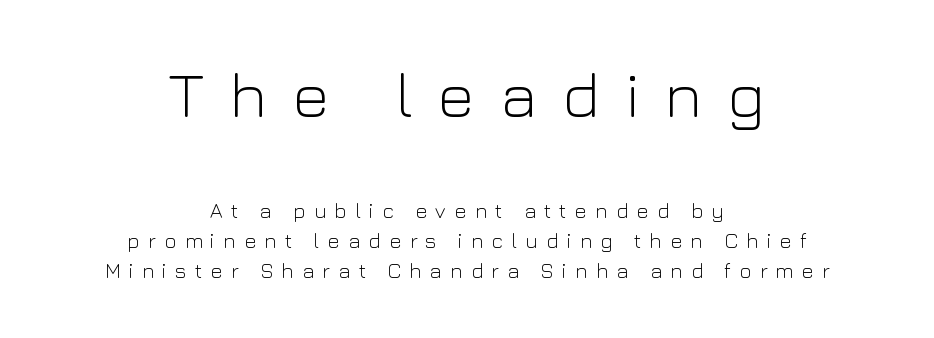
The image shows 64 px light sans-serif type, upright; set centered, normal line spacing (1.42x), unusually wide letter spacing (+0.39 em), not underlined; the first (top) block is 3.05x larger; low stroke contrast and a medium x-height.
